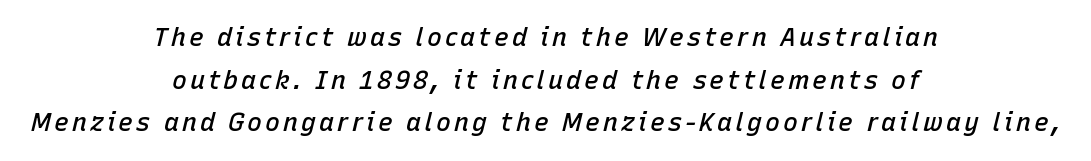
Q: Is the text bold? A: Semi-bold.
Q: Is the text italic (slanted)? A: Yes, it leans right by about 15 degrees.
Q: Is the text underlined? A: No.
Q: How is the paragraph aligned? A: Centered.
